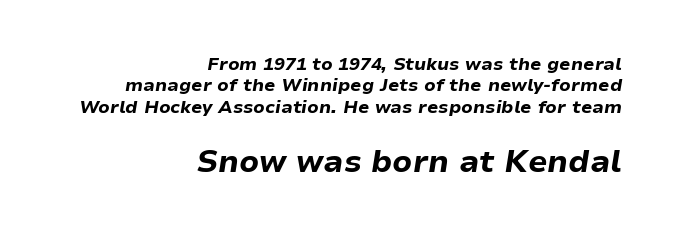
Q: Is the text bold? A: Yes.
Q: Is the text italic (slanted)? A: Yes, it leans right by about 9 degrees.
Q: Is the text underlined? A: No.
Q: How is the paragraph aligned? A: Right-aligned.
Q: Is the spacing between letters normal or unusually wide? A: Normal.
Q: Which block of text is set in a larger size, the first (top) or the second (bottom)? A: The second (bottom) one.
Q: Width (condensed, normal, or wide)? A: Normal.
Q: Stroke contrast? A: Low.
Q: x-height? A: Medium.
Q: Monospaced? A: No.
